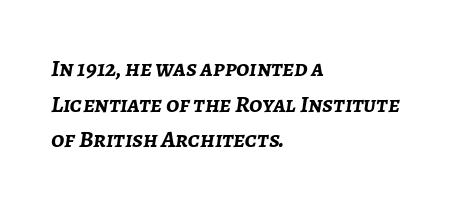
{"italic": "yes", "lean": "right", "slant_degrees": 7, "bold": "yes", "underline": "no", "align": "left", "line_spacing": "normal", "line_spacing_ratio": 1.48, "letter_spacing": "normal", "letter_spacing_em": 0.0, "glyph_px": 24}
